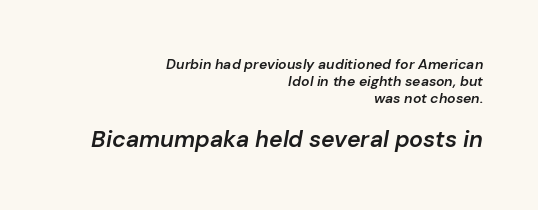
In this sample the second text group is rendered at the bigger scale. Each glyph is drawn with semibold strokes, heavier than normal yet not fully bold. Would a proofreader flag this as italicized? Yes. A clean baseline with only descenders dipping below it. Standard letterfit; no display-style spreading of the glyphs.
